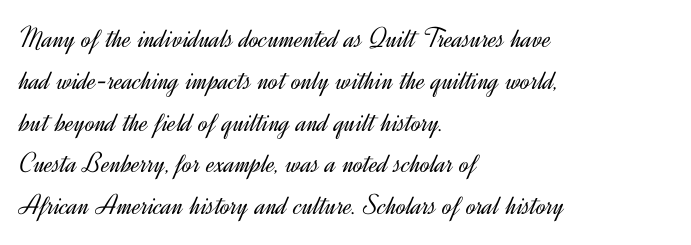
{"serif": "no", "bold": "no", "weight": "light", "width": "normal", "x_height": "small", "monospaced": "no", "underline": "no", "align": "left", "line_spacing": "normal", "line_spacing_ratio": 1.44, "letter_spacing": "normal", "letter_spacing_em": 0.0, "glyph_px": 29}
